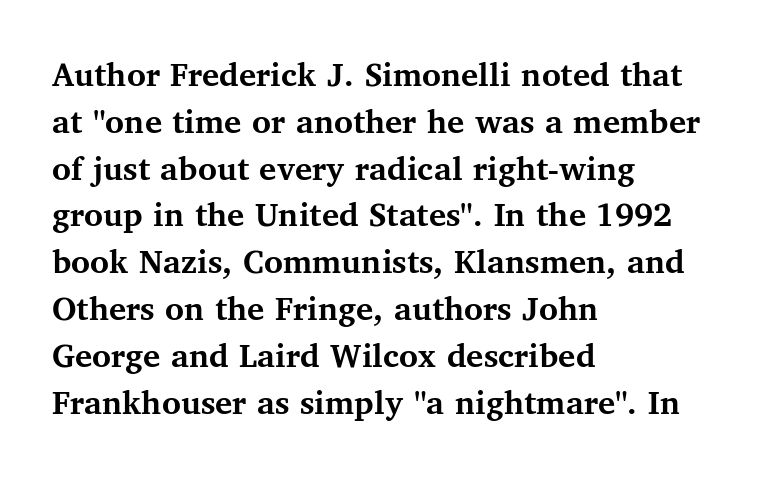
{"serif": "yes", "italic": "no", "bold": "yes", "weight": "semibold", "width": "normal", "stroke_contrast": "medium", "x_height": "medium", "monospaced": "no", "underline": "no", "align": "left", "line_spacing": "normal", "line_spacing_ratio": 1.3, "letter_spacing": "normal", "letter_spacing_em": 0.0, "glyph_px": 36}
